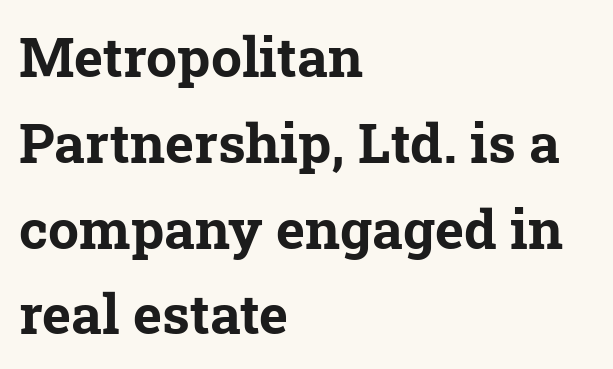
Q: Is the text bold? A: Yes.
Q: Is the typeface a serif or a sans-serif typeface? A: Serif.
Q: Is the text underlined? A: No.
Q: How is the paragraph aligned? A: Left-aligned.
Q: Is the spacing between letters normal or unusually wide? A: Normal.
Q: Is the spacing between lines tight, normal or loose? A: Normal.
Q: Width (condensed, normal, or wide)? A: Normal.
Q: Stroke contrast? A: Low.
Q: x-height? A: Medium.
Q: Monospaced? A: No.
